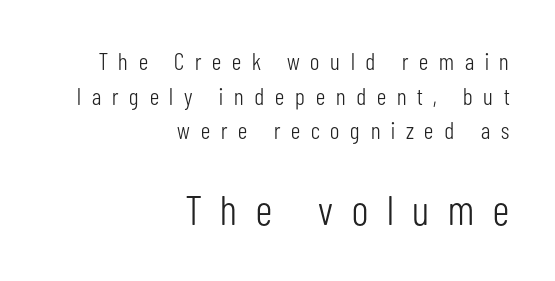
The image shows 42 px light, condensed sans-serif type, upright; set right-aligned, normal line spacing (1.44x), unusually wide letter spacing (+0.45 em), not underlined; the second (bottom) block is 1.75x larger; low stroke contrast and a medium x-height.
